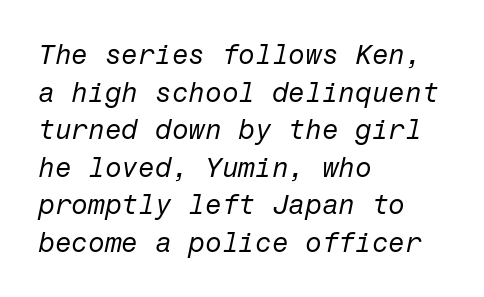
If you drew a ruler down the left edge, every line would touch it. Designer's note — italics engaged. The specimen omits any rule beneath the text block's lines. Students, observe: this is what conventionally led text looks like. Compared with a typical body face, this is equally light or lighter still.
